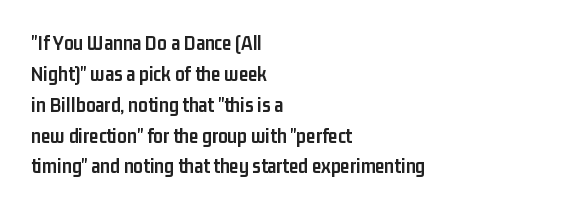
Q: Is the text bold? A: Yes.
Q: Is the text italic (slanted)? A: No, it is upright.
Q: Is the text underlined? A: No.
Q: How is the paragraph aligned? A: Left-aligned.
Q: Is the spacing between letters normal or unusually wide? A: Normal.
Q: Is the spacing between lines tight, normal or loose? A: Normal.
